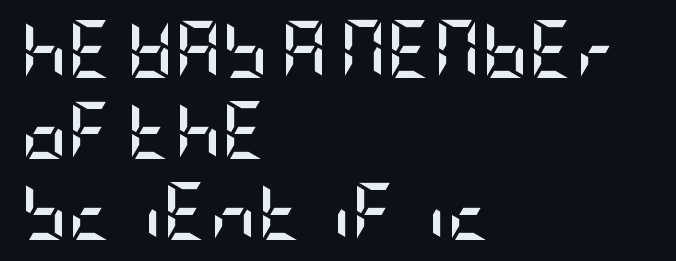
{"serif": "no", "italic": "no", "bold": "yes", "weight": "semibold", "width": "condensed", "stroke_contrast": "low", "x_height": "large", "underline": "no", "align": "left", "line_spacing": "normal", "line_spacing_ratio": 1.4, "letter_spacing": "normal", "letter_spacing_em": 0.0, "glyph_px": 58}
